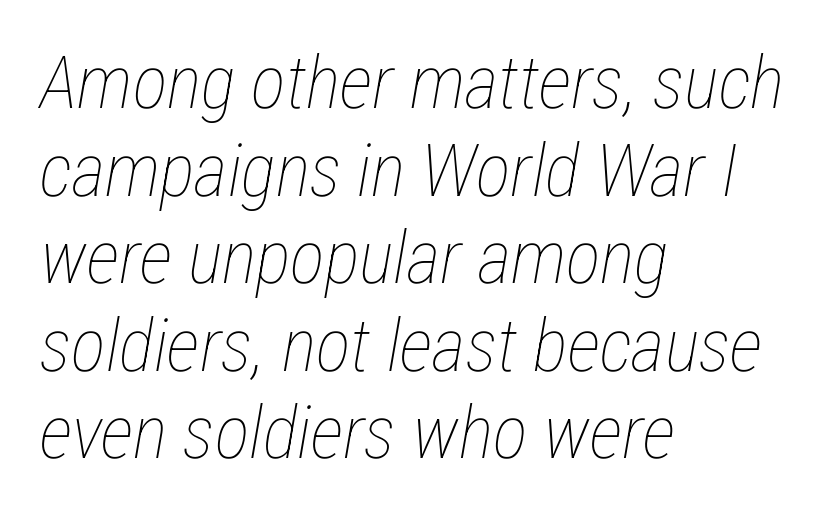
Characters are canted at an angle relative to the baseline's perpendicular. This sample uses plain, unmodified letter spacing. The zone under the glyphs is completely vacant. The face used here is proportionally spaced, like ordinary book or web type. Heaviness? Minimal to ordinary, like unemphasized prose. The paragraph has a hard left edge and a soft right edge.
